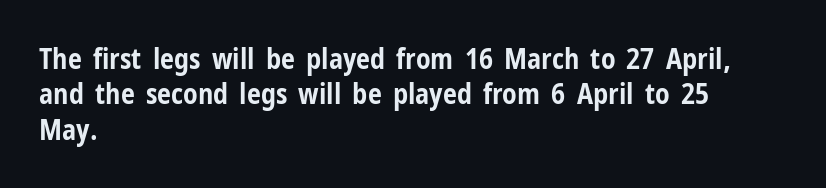
Q: Is the text bold? A: Yes.
Q: Is the text italic (slanted)? A: No, it is upright.
Q: Is the typeface a serif or a sans-serif typeface? A: Sans-serif.
Q: Is the text underlined? A: No.
Q: How is the paragraph aligned? A: Left-aligned.
Q: Is the spacing between letters normal or unusually wide? A: Normal.
Q: Is the spacing between lines tight, normal or loose? A: Normal.
Q: Width (condensed, normal, or wide)? A: Condensed.
Q: Stroke contrast? A: Low.
Q: x-height? A: Medium.
Q: Monospaced? A: No.
